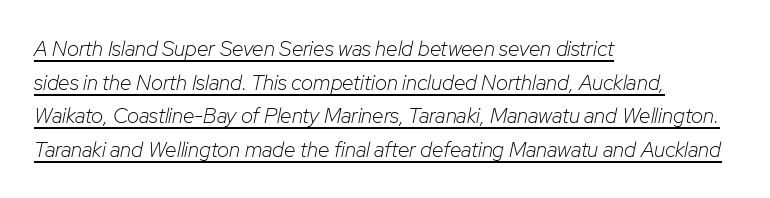
Q: Is the text bold? A: No.
Q: Is the text italic (slanted)? A: Yes, it leans right by about 12 degrees.
Q: Is the text underlined? A: Yes.
Q: How is the paragraph aligned? A: Left-aligned.
Q: Is the spacing between letters normal or unusually wide? A: Normal.
Q: Is the spacing between lines tight, normal or loose? A: Normal.
